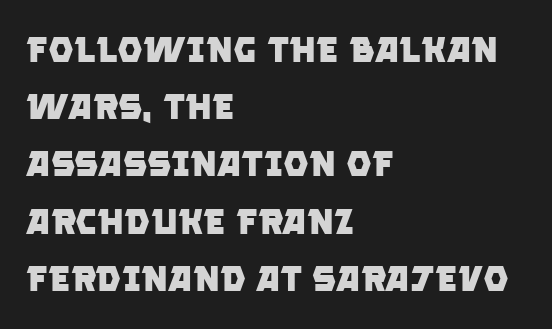
Q: Is the text bold? A: Yes.
Q: Is the typeface a serif or a sans-serif typeface? A: Sans-serif.
Q: Is the text underlined? A: No.
Q: How is the paragraph aligned? A: Left-aligned.
Q: Is the spacing between letters normal or unusually wide? A: Normal.
Q: Is the spacing between lines tight, normal or loose? A: Normal.
Q: Width (condensed, normal, or wide)? A: Normal.
Q: Stroke contrast? A: Low.
Q: x-height? A: Large.
Q: Monospaced? A: No.
